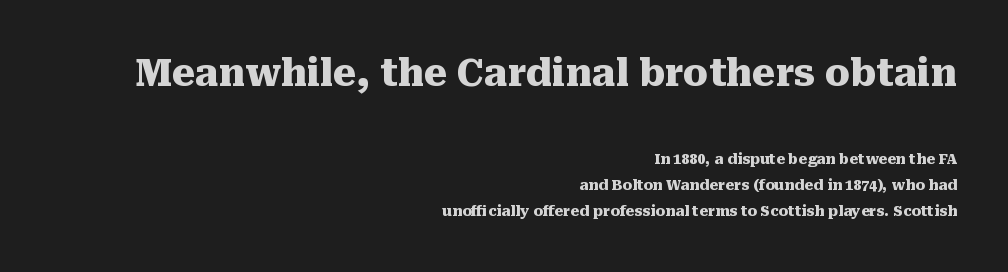
Weight: bold. You could not count columns in this text — the font is proportionally spaced. The characters display serif detailing at their extremities. The specimen omits any rule beneath the text block's lines.
